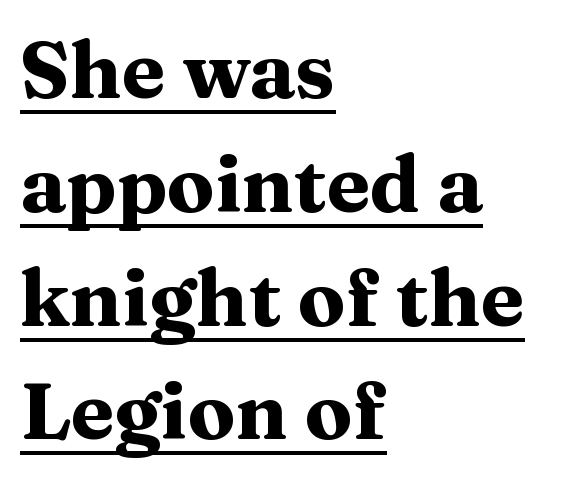
{"serif": "yes", "italic": "no", "bold": "yes", "weight": "heavy", "width": "wide", "stroke_contrast": "medium", "x_height": "medium", "monospaced": "no", "underline": "yes", "align": "left", "line_spacing": "normal", "line_spacing_ratio": 1.44, "letter_spacing": "normal", "letter_spacing_em": 0.0, "glyph_px": 79}
